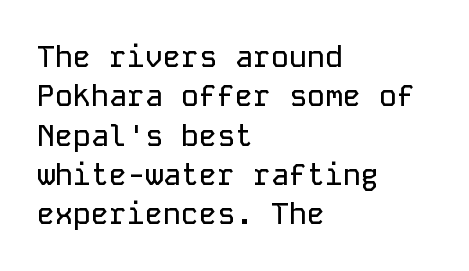
{"serif": "no", "italic": "no", "width": "normal", "stroke_contrast": "low", "x_height": "medium", "monospaced": "yes", "underline": "no", "align": "left", "line_spacing": "normal", "line_spacing_ratio": 1.31, "letter_spacing": "normal", "letter_spacing_em": 0.0, "glyph_px": 30}
